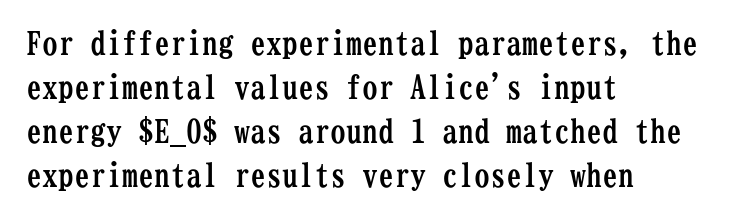
Q: Is the text bold? A: Yes.
Q: Is the text italic (slanted)? A: No, it is upright.
Q: Is the typeface a serif or a sans-serif typeface? A: Serif.
Q: Is the text underlined? A: No.
Q: How is the paragraph aligned? A: Left-aligned.
Q: Is the spacing between letters normal or unusually wide? A: Normal.
Q: Is the spacing between lines tight, normal or loose? A: Normal.
Q: Width (condensed, normal, or wide)? A: Condensed.
Q: Stroke contrast? A: Low.
Q: x-height? A: Medium.
Q: Monospaced? A: Yes.
